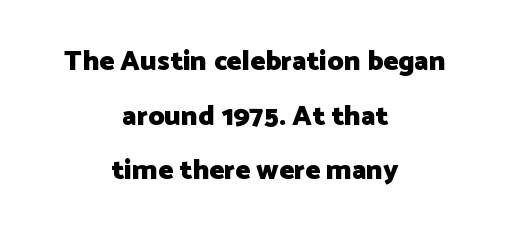
These lines were composed using upright roman letters. Between one letter and the next there's only the usual sliver of space. The glyphs in this specimen are sans serif. You could fit nearly another row in the gap between these rows.
